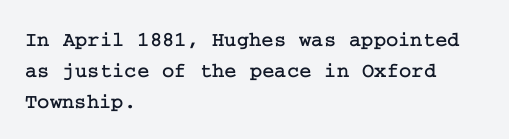
{"italic": "no", "underline": "no", "align": "left", "line_spacing": "normal", "line_spacing_ratio": 1.48, "letter_spacing": "normal", "letter_spacing_em": 0.0, "glyph_px": 21}
